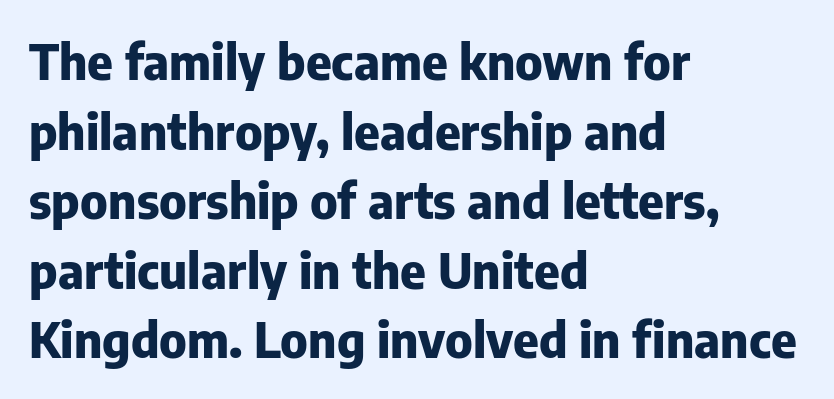
{"serif": "no", "italic": "no", "bold": "yes", "weight": "heavy", "width": "normal", "stroke_contrast": "low", "x_height": "medium", "monospaced": "no", "underline": "no", "align": "left", "line_spacing": "normal", "line_spacing_ratio": 1.42, "letter_spacing": "normal", "letter_spacing_em": 0.0, "glyph_px": 49}
